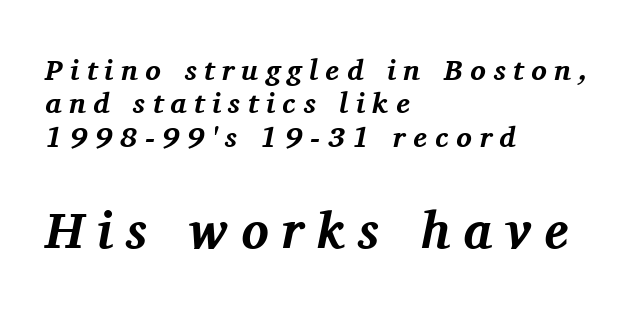
{"serif": "yes", "italic": "yes", "lean": "right", "slant_degrees": 11, "bold": "yes", "weight": "bold", "width": "normal", "stroke_contrast": "medium", "x_height": "medium", "monospaced": "no", "underline": "no", "align": "left", "line_spacing": "tight", "line_spacing_ratio": 1.15, "letter_spacing": "wide", "letter_spacing_em": 0.26, "larger_block": "second", "size_ratio": 1.76, "glyph_px": 51}
